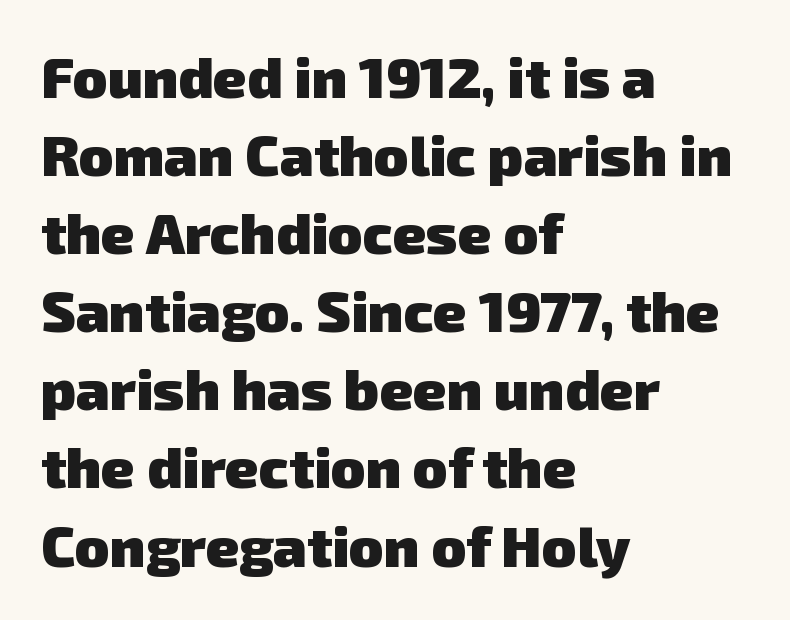
The vertical gap from one line to the next is medium. Bold? Absolutely — the strokes are thick and heavy. A classic flush-left, rag-right setting is used for this passage. The tracking reads as untouched default to a designer's eye. Only glyphs here, with clear space below each row. Serif or sans? Sans — the stroke terminals are bare.
